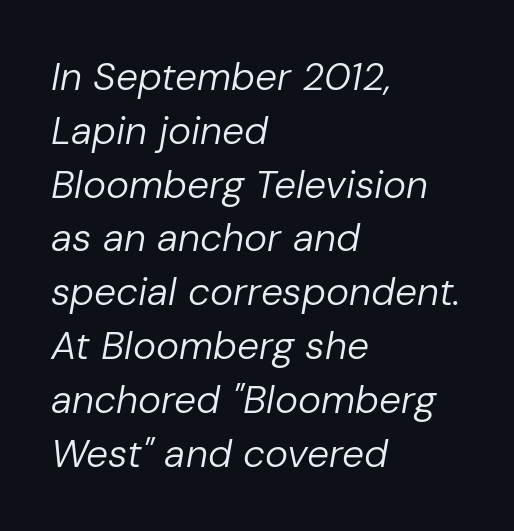
The image shows 39 px regular-weight type, italic (leaning right); set left-aligned, normal line spacing (1.38x), normal letter spacing, not underlined; low stroke contrast and a medium x-height.
